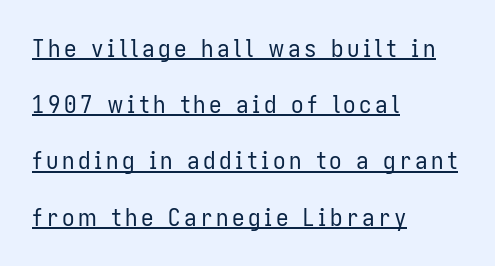
Q: Is the text bold? A: No.
Q: Is the text italic (slanted)? A: No, it is upright.
Q: Is the text underlined? A: Yes.
Q: How is the paragraph aligned? A: Left-aligned.
Q: Is the spacing between lines tight, normal or loose? A: Loose.
